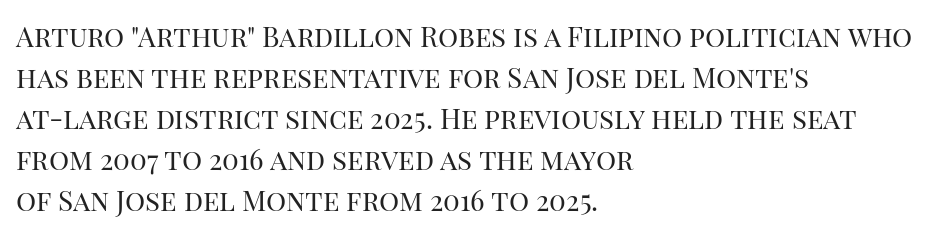
Q: Is the text bold? A: No.
Q: Is the text italic (slanted)? A: No, it is upright.
Q: Is the typeface a serif or a sans-serif typeface? A: Serif.
Q: Is the text underlined? A: No.
Q: How is the paragraph aligned? A: Left-aligned.
Q: Is the spacing between letters normal or unusually wide? A: Normal.
Q: Is the spacing between lines tight, normal or loose? A: Normal.
Q: Width (condensed, normal, or wide)? A: Normal.
Q: Stroke contrast? A: High.
Q: x-height? A: Large.
Q: Monospaced? A: No.
